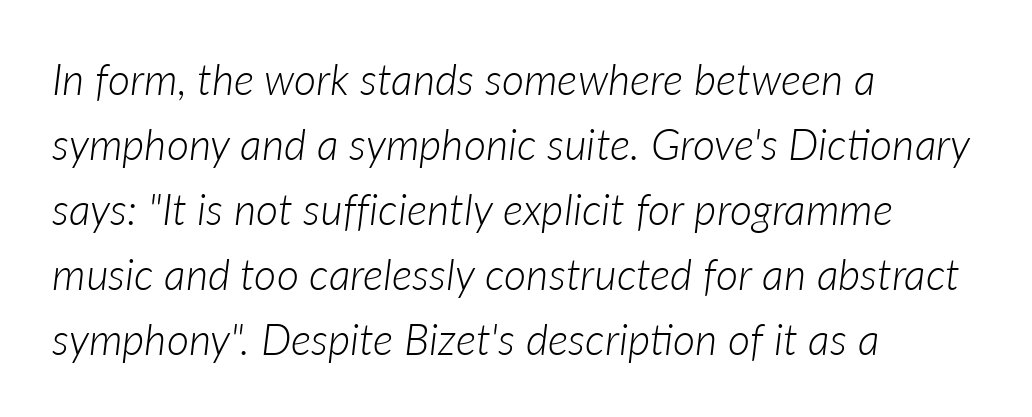
The passage shown stacks its lines at a standard gap. Does the copy run flush right? No — it runs flush left. No heavy texture on the line: the type isn't bold. Check under the words: just untouched page. What stands out about the letter spacing? Nothing — it is the standard amount.
